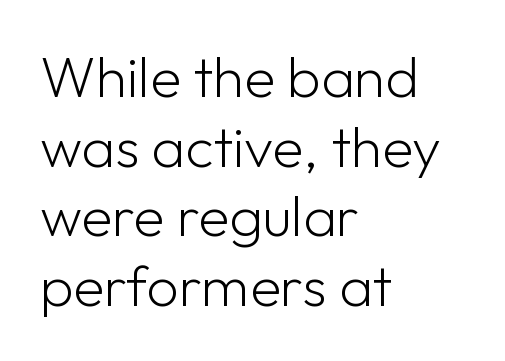
Q: Is the text bold? A: No.
Q: Is the text italic (slanted)? A: No, it is upright.
Q: Is the typeface a serif or a sans-serif typeface? A: Sans-serif.
Q: Is the text underlined? A: No.
Q: How is the paragraph aligned? A: Left-aligned.
Q: Is the spacing between letters normal or unusually wide? A: Normal.
Q: Width (condensed, normal, or wide)? A: Normal.
Q: Stroke contrast? A: Low.
Q: x-height? A: Medium.
Q: Monospaced? A: No.
